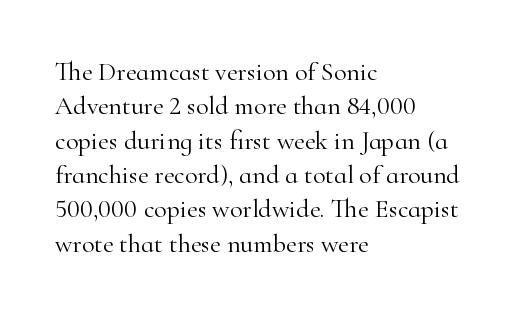
Q: Is the text bold? A: No.
Q: Is the text italic (slanted)? A: No, it is upright.
Q: Is the text underlined? A: No.
Q: How is the paragraph aligned? A: Left-aligned.
Q: Is the spacing between letters normal or unusually wide? A: Normal.
Q: Is the spacing between lines tight, normal or loose? A: Normal.
